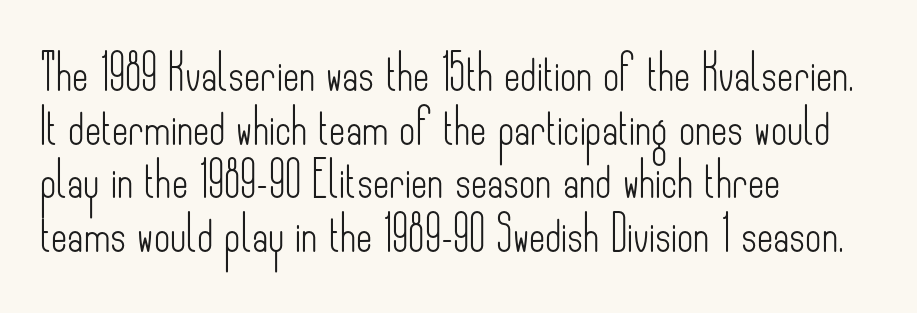
{"serif": "no", "italic": "no", "bold": "no", "weight": "light", "width": "condensed", "stroke_contrast": "low", "x_height": "small", "monospaced": "no", "underline": "no", "align": "left", "line_spacing": "normal", "line_spacing_ratio": 1.53, "letter_spacing": "normal", "letter_spacing_em": 0.0, "glyph_px": 35}
